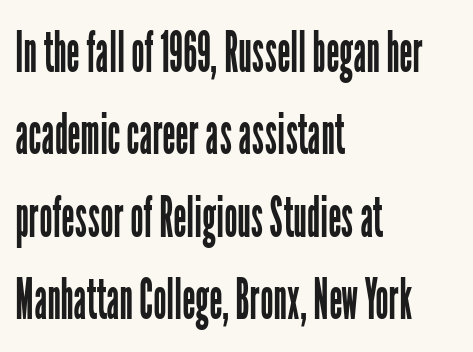
Q: Is the text bold? A: No.
Q: Is the text italic (slanted)? A: No, it is upright.
Q: Is the typeface a serif or a sans-serif typeface? A: Sans-serif.
Q: Is the text underlined? A: No.
Q: How is the paragraph aligned? A: Left-aligned.
Q: Is the spacing between letters normal or unusually wide? A: Normal.
Q: Is the spacing between lines tight, normal or loose? A: Normal.
Q: Width (condensed, normal, or wide)? A: Condensed.
Q: Stroke contrast? A: Low.
Q: x-height? A: Medium.
Q: Monospaced? A: No.
